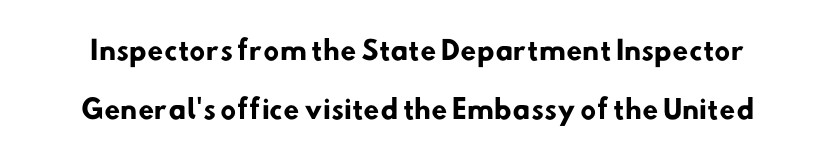
Q: Is the text bold? A: Yes.
Q: Is the text underlined? A: No.
Q: Is the spacing between letters normal or unusually wide? A: Normal.
Q: Is the spacing between lines tight, normal or loose? A: Loose.
